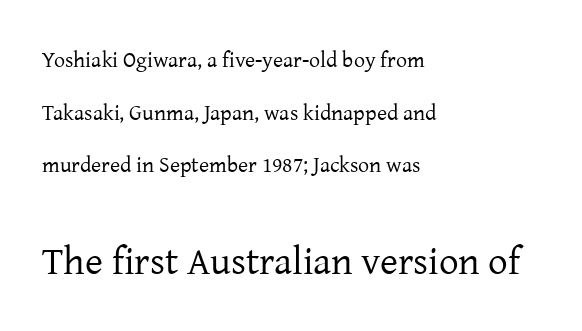
Typesetter's note — lower block bumped up in size, upper block left smaller. These lines are rendered in a variable-pitch font. Only glyphs here, with clear space below each row. A typesetter would call this leading open, well beyond the default. What kind of face is this? One with serifs. Compared with a centered layout, this one pins lines to the left instead.
